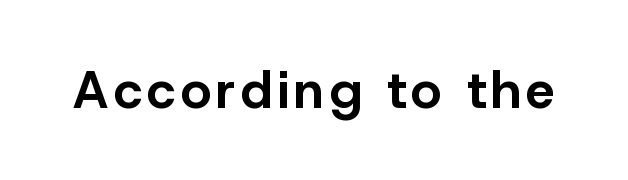
{"serif": "no", "italic": "no", "bold": "yes", "weight": "bold", "width": "normal", "stroke_contrast": "low", "x_height": "medium", "monospaced": "no", "underline": "no", "glyph_px": 52}
